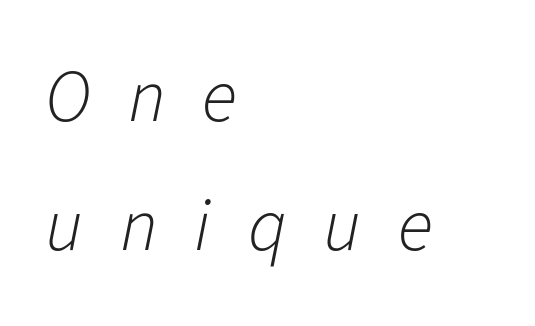
The image shows 74 px light type, italic (leaning right); set left-aligned, line spacing 1.75x, unusually wide letter spacing (+0.5 em), not underlined; low stroke contrast and a medium x-height.
